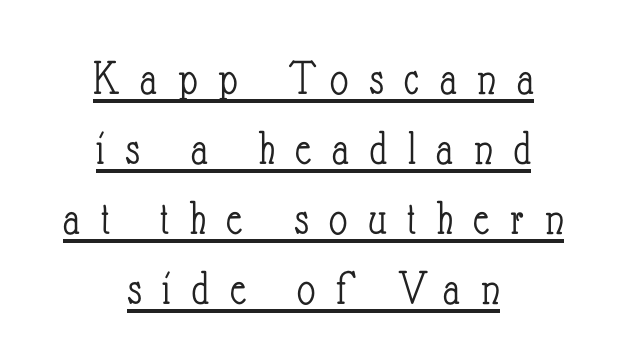
Q: Is the text bold? A: No.
Q: Is the text italic (slanted)? A: No, it is upright.
Q: Is the text underlined? A: Yes.
Q: How is the paragraph aligned? A: Centered.
Q: Is the spacing between letters normal or unusually wide? A: Unusually wide.
Q: Is the spacing between lines tight, normal or loose? A: Normal.
Q: Width (condensed, normal, or wide)? A: Condensed.
Q: Stroke contrast? A: Low.
Q: x-height? A: Small.
Q: Monospaced? A: No.
